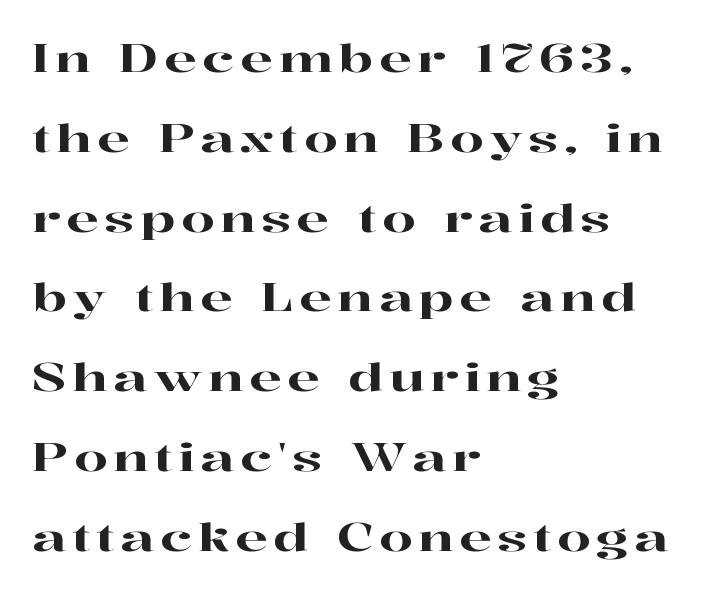
The image shows 38 px wide serif type, upright; set left-aligned, loose line spacing (2.1x), not underlined; high stroke contrast and a medium x-height.
